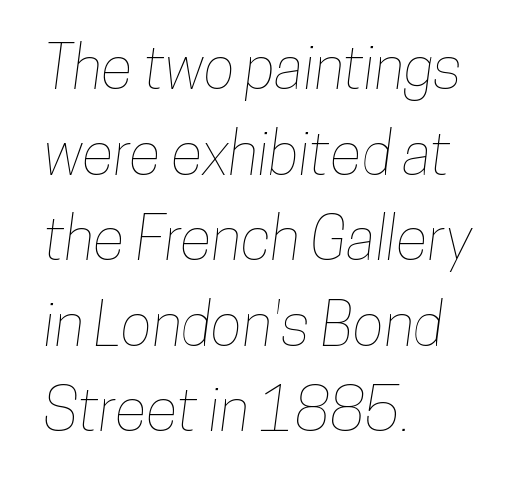
Q: Is the text underlined? A: No.
Q: How is the paragraph aligned? A: Left-aligned.
Q: Is the spacing between letters normal or unusually wide? A: Normal.
Q: Is the spacing between lines tight, normal or loose? A: Normal.
Q: Width (condensed, normal, or wide)? A: Condensed.
Q: Stroke contrast? A: Low.
Q: x-height? A: Medium.
Q: Monospaced? A: No.
